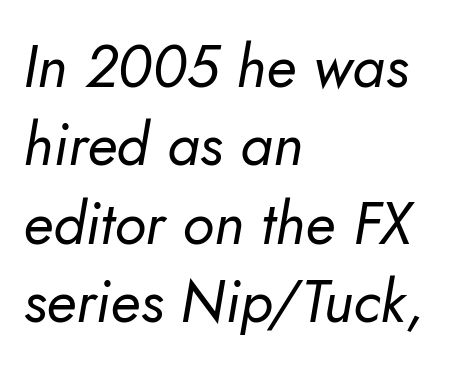
The designer left line spacing at the default. A student would call this left alignment; a typographer would say flush left, rag right. No extra tracking has been applied to these lines. Rule under the text: the space is simply empty. In terms of posture, this sample is oblique. The face used here is proportionally spaced, like ordinary book or web type.
